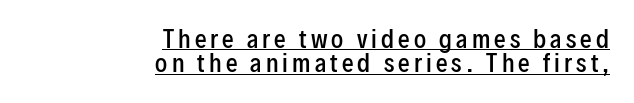
Q: Is the text bold? A: Semi-bold.
Q: Is the text italic (slanted)? A: No, it is upright.
Q: Is the text underlined? A: Yes.
Q: How is the paragraph aligned? A: Right-aligned.
Q: Is the spacing between lines tight, normal or loose? A: Tight.
